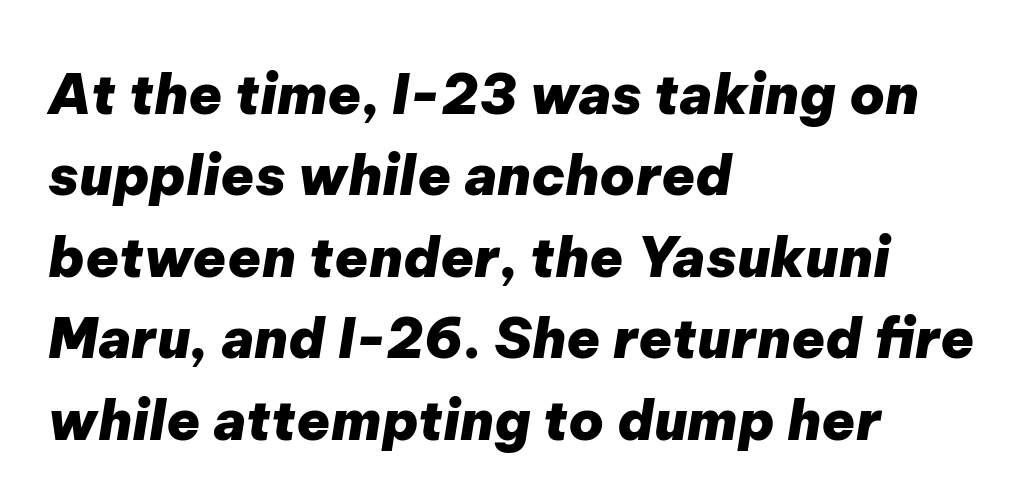
Q: Is the text bold? A: Yes.
Q: Is the text italic (slanted)? A: Yes, it leans right by about 9 degrees.
Q: Is the text underlined? A: No.
Q: How is the paragraph aligned? A: Left-aligned.
Q: Is the spacing between letters normal or unusually wide? A: Normal.
Q: Is the spacing between lines tight, normal or loose? A: Normal.
Q: Width (condensed, normal, or wide)? A: Normal.
Q: Stroke contrast? A: Low.
Q: x-height? A: Medium.
Q: Monospaced? A: No.
